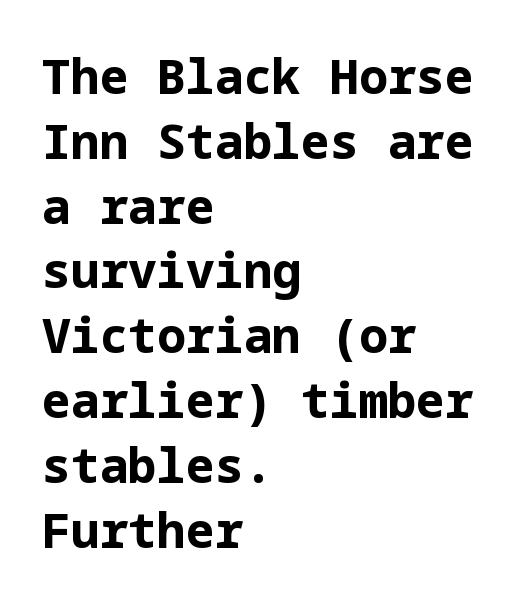
The image shows 48 px bold sans-serif type, upright; set left-aligned, normal line spacing (1.35x), normal letter spacing, not underlined; low stroke contrast and a medium x-height.
